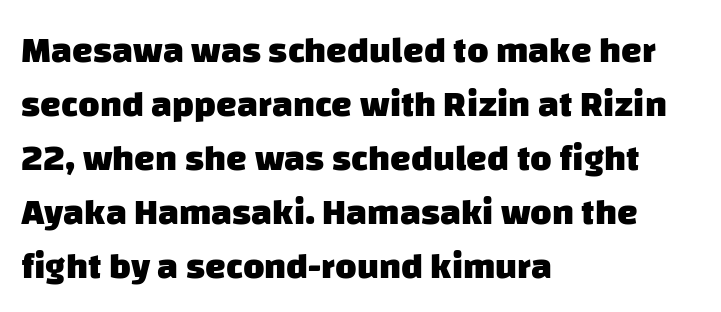
{"serif": "no", "bold": "yes", "weight": "heavy", "width": "normal", "stroke_contrast": "low", "x_height": "large", "monospaced": "no", "underline": "no", "align": "left", "line_spacing": "normal", "line_spacing_ratio": 1.46, "letter_spacing": "normal", "letter_spacing_em": 0.0, "glyph_px": 37}
